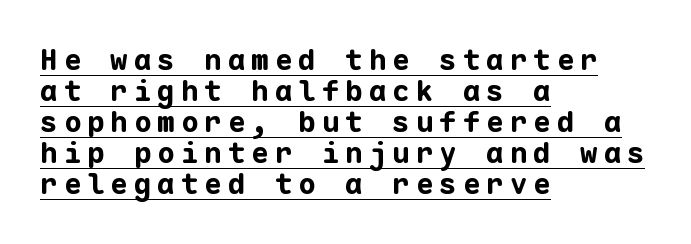
The image shows 29 px bold sans-serif type, upright, monospaced; set left-aligned, tight line spacing (1.07x), unusually wide letter spacing (+0.21 em), underlined; low stroke contrast and a medium x-height.
